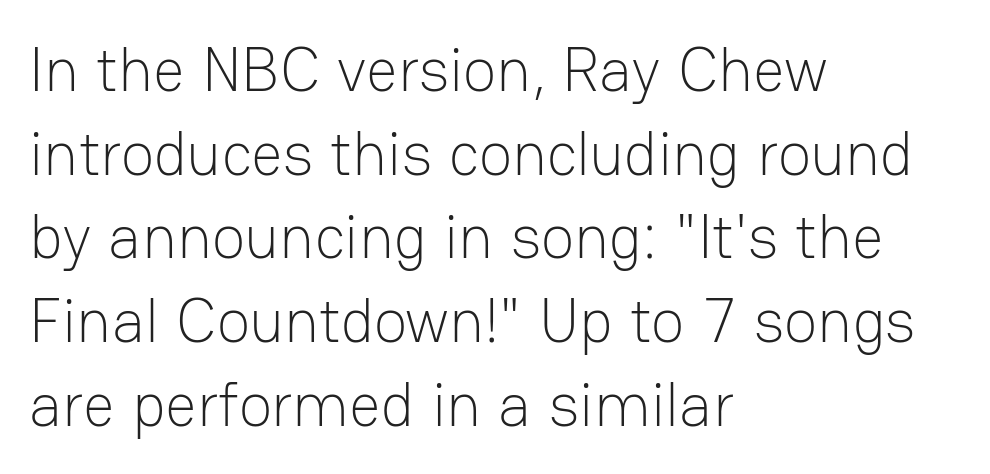
Q: Is the text bold? A: No.
Q: Is the text italic (slanted)? A: No, it is upright.
Q: Is the typeface a serif or a sans-serif typeface? A: Sans-serif.
Q: Is the text underlined? A: No.
Q: How is the paragraph aligned? A: Left-aligned.
Q: Is the spacing between letters normal or unusually wide? A: Normal.
Q: Is the spacing between lines tight, normal or loose? A: Normal.
Q: Width (condensed, normal, or wide)? A: Normal.
Q: Stroke contrast? A: Low.
Q: x-height? A: Medium.
Q: Monospaced? A: No.
